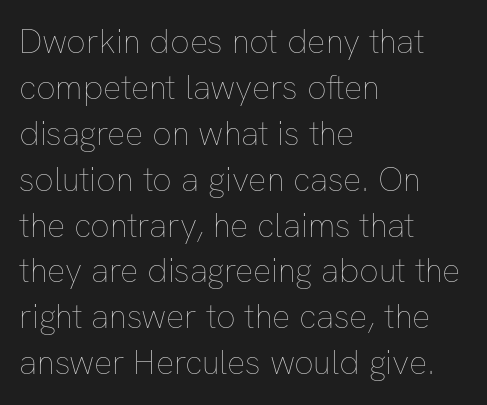
The text block is weighted toward the left margin, trailing off unevenly rightward. Vertical stems look standard width or narrower in stroke. Quick note: interline space is typical. This sample has the flowing, uneven cadence of proportional lettering. Rule under the text: the space is simply empty. This sample uses an upright cut, with every glyph sitting square on the baseline.
